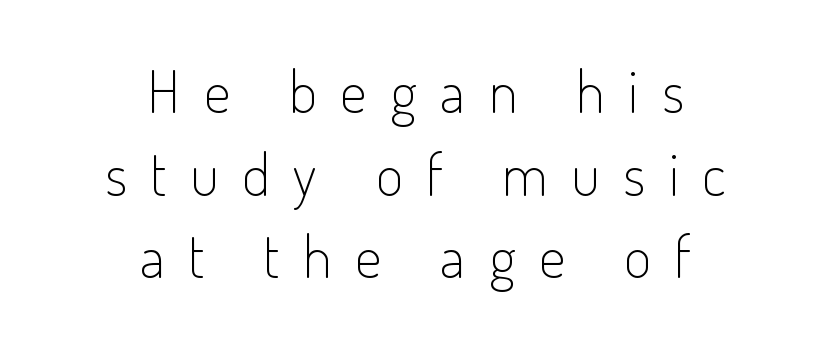
Q: Is the text bold? A: No.
Q: Is the text italic (slanted)? A: No, it is upright.
Q: Is the typeface a serif or a sans-serif typeface? A: Sans-serif.
Q: Is the text underlined? A: No.
Q: How is the paragraph aligned? A: Centered.
Q: Is the spacing between letters normal or unusually wide? A: Unusually wide.
Q: Is the spacing between lines tight, normal or loose? A: Normal.
Q: Width (condensed, normal, or wide)? A: Condensed.
Q: Stroke contrast? A: Low.
Q: x-height? A: Small.
Q: Monospaced? A: No.
